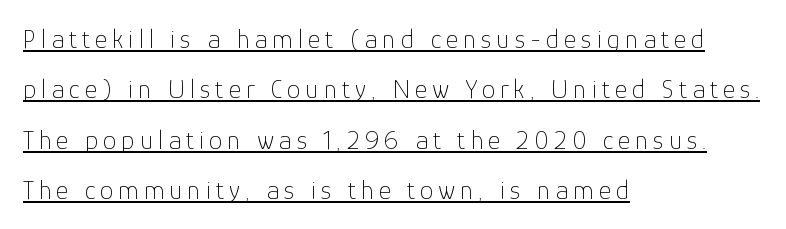
{"italic": "no", "bold": "no", "underline": "yes", "align": "left", "line_spacing_ratio": 1.87, "glyph_px": 27}
